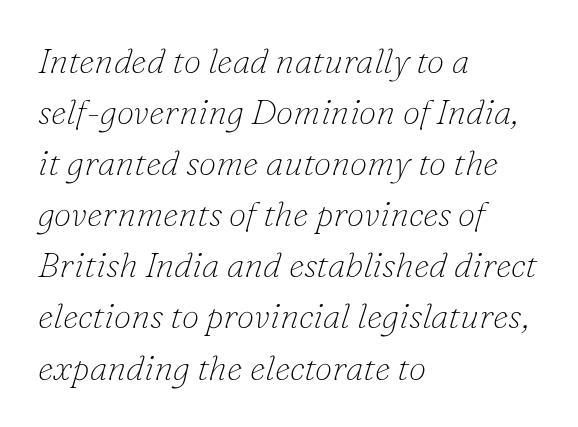
{"serif": "yes", "italic": "yes", "lean": "right", "slant_degrees": 16, "bold": "no", "weight": "thin", "width": "normal", "stroke_contrast": "low", "x_height": "small", "monospaced": "no", "underline": "no", "align": "left", "line_spacing": "normal", "line_spacing_ratio": 1.46, "letter_spacing": "normal", "letter_spacing_em": 0.0, "glyph_px": 35}
